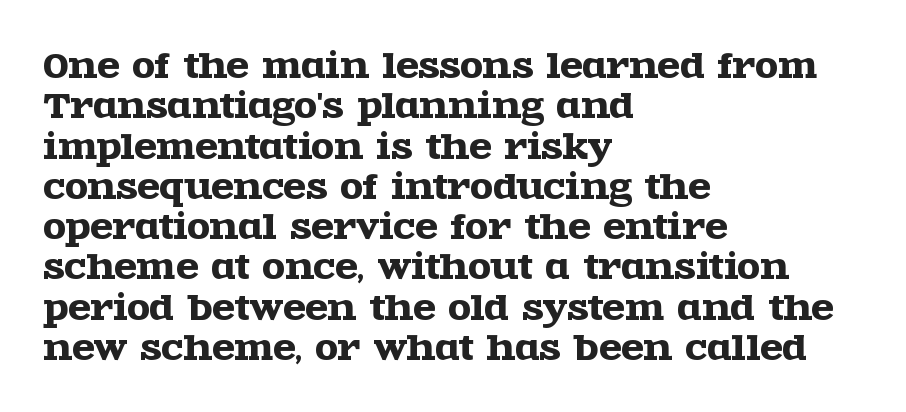
The image shows 33 px wide serif type, upright; set left-aligned, line spacing 1.22x, normal letter spacing, not underlined; a large x-height.
